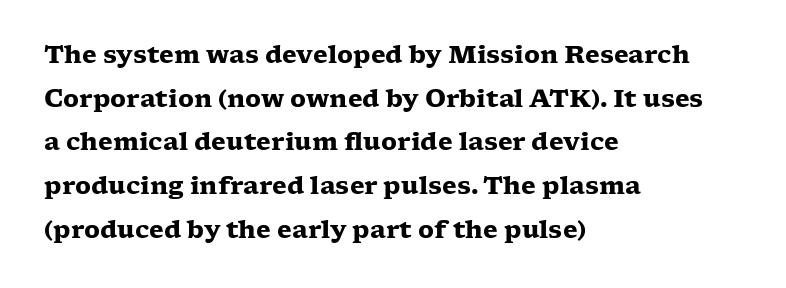
{"italic": "no", "bold": "yes", "underline": "no", "align": "left", "line_spacing_ratio": 1.82, "letter_spacing": "normal", "letter_spacing_em": 0.0, "glyph_px": 24}
